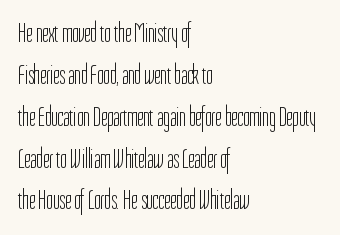
Q: Is the text bold? A: No.
Q: Is the text italic (slanted)? A: No, it is upright.
Q: Is the text underlined? A: No.
Q: How is the paragraph aligned? A: Left-aligned.
Q: Is the spacing between letters normal or unusually wide? A: Normal.
Q: Is the spacing between lines tight, normal or loose? A: Normal.
